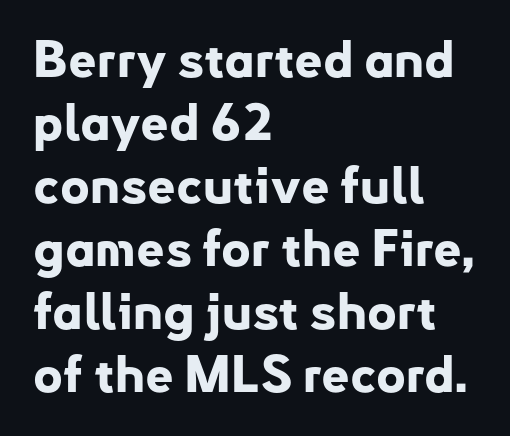
Q: Is the text bold? A: Yes.
Q: Is the text italic (slanted)? A: No, it is upright.
Q: Is the typeface a serif or a sans-serif typeface? A: Sans-serif.
Q: Is the text underlined? A: No.
Q: How is the paragraph aligned? A: Left-aligned.
Q: Is the spacing between letters normal or unusually wide? A: Normal.
Q: Is the spacing between lines tight, normal or loose? A: Normal.
Q: Width (condensed, normal, or wide)? A: Normal.
Q: Stroke contrast? A: Low.
Q: x-height? A: Small.
Q: Monospaced? A: No.
